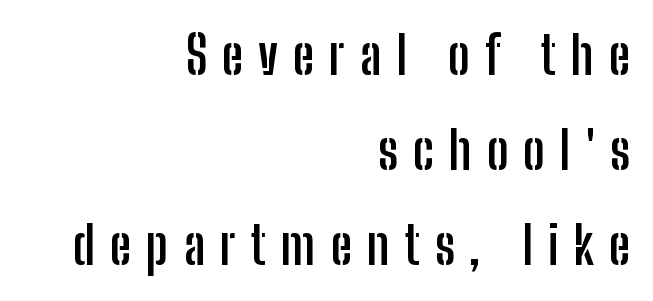
Q: Is the text bold? A: Yes.
Q: Is the text italic (slanted)? A: No, it is upright.
Q: Is the typeface a serif or a sans-serif typeface? A: Sans-serif.
Q: Is the text underlined? A: No.
Q: How is the paragraph aligned? A: Right-aligned.
Q: Is the spacing between letters normal or unusually wide? A: Unusually wide.
Q: Width (condensed, normal, or wide)? A: Condensed.
Q: Stroke contrast? A: Low.
Q: x-height? A: Medium.
Q: Monospaced? A: No.
